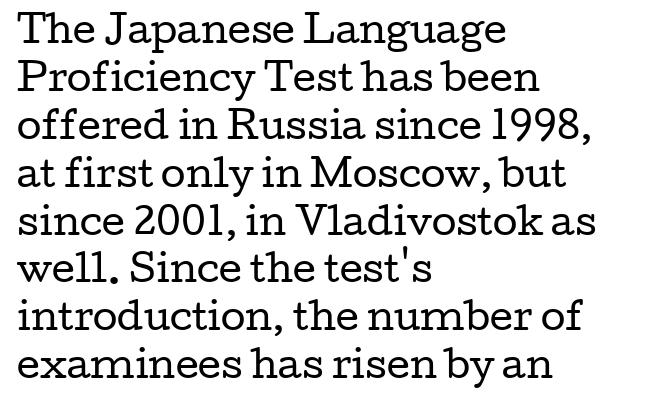
{"serif": "yes", "italic": "no", "bold": "no", "weight": "regular", "width": "wide", "stroke_contrast": "low", "x_height": "medium", "monospaced": "no", "underline": "no", "align": "left", "line_spacing": "normal", "line_spacing_ratio": 1.33, "letter_spacing": "normal", "letter_spacing_em": 0.0, "glyph_px": 36}
